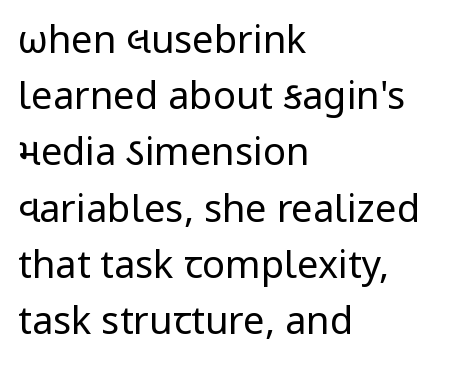
{"serif": "no", "italic": "no", "bold": "no", "weight": "regular", "width": "normal", "stroke_contrast": "low", "x_height": "medium", "monospaced": "no", "underline": "no", "align": "left", "line_spacing": "normal", "line_spacing_ratio": 1.48, "letter_spacing": "normal", "letter_spacing_em": 0.0, "glyph_px": 38}
